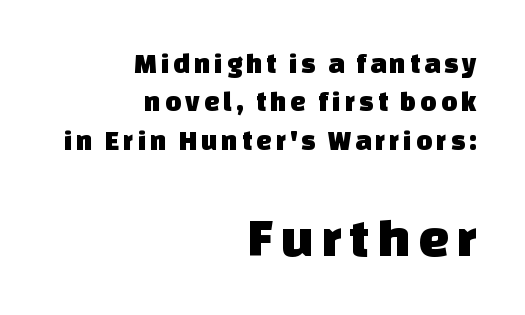
A student would call this right alignment; a typographer would say flush right, rag left. Is the lower block the larger one? Yes — the lower block carries the bigger type. Quick note: interline space is typical. Spacing verdict: proportional, widths tailored to each character.
